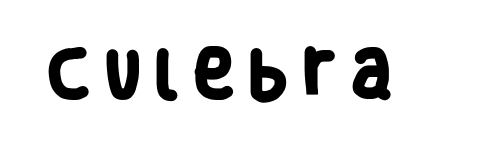
Q: Is the text bold? A: Yes.
Q: Is the typeface a serif or a sans-serif typeface? A: Sans-serif.
Q: Is the text underlined? A: No.
Q: Is the spacing between letters normal or unusually wide? A: Unusually wide.
Q: Width (condensed, normal, or wide)? A: Condensed.
Q: Stroke contrast? A: Low.
Q: x-height? A: Large.
Q: Monospaced? A: No.
